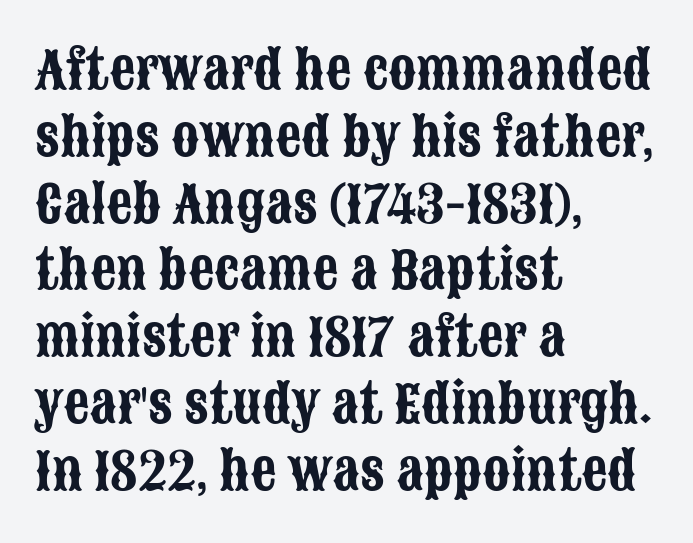
{"serif": "no", "italic": "no", "width": "condensed", "stroke_contrast": "low", "x_height": "large", "monospaced": "no", "underline": "no", "align": "left", "line_spacing": "normal", "line_spacing_ratio": 1.31, "letter_spacing": "normal", "letter_spacing_em": 0.0, "glyph_px": 51}
